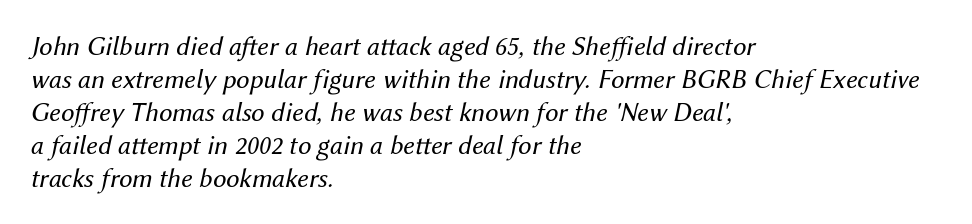
Q: Is the text bold? A: No.
Q: Is the text italic (slanted)? A: Yes, it leans right by about 12 degrees.
Q: Is the text underlined? A: No.
Q: How is the paragraph aligned? A: Left-aligned.
Q: Is the spacing between letters normal or unusually wide? A: Normal.
